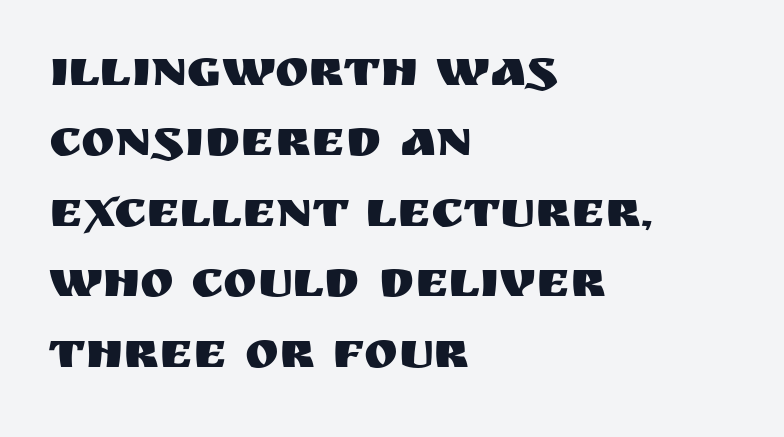
Caption: standard tracking, unaltered. Successive baselines arrive at the customary interval. Glance below the letters and you will spot only blank space. The designer went with a sans here, leaving each stem footless.
